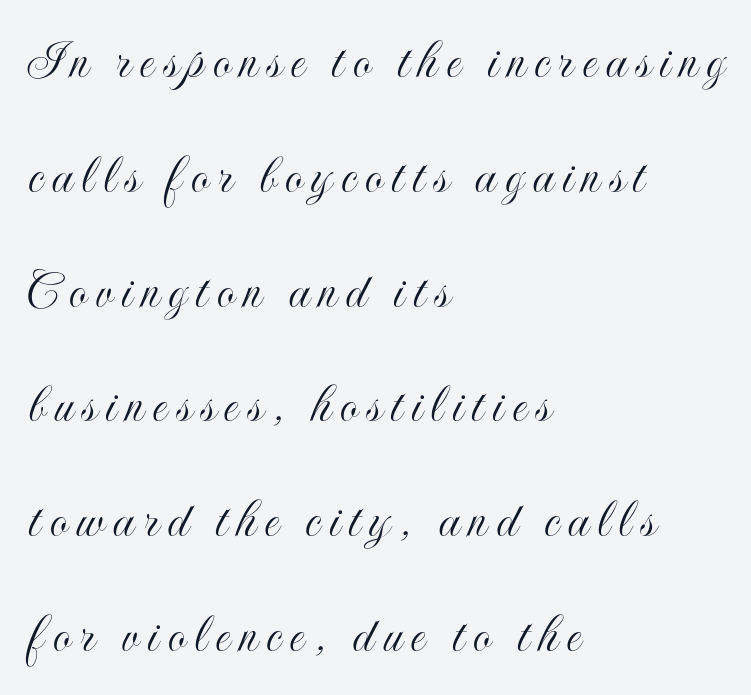
{"width": "condensed", "x_height": "small", "monospaced": "no", "underline": "no", "align": "left", "line_spacing": "loose", "line_spacing_ratio": 2.05, "glyph_px": 56}
